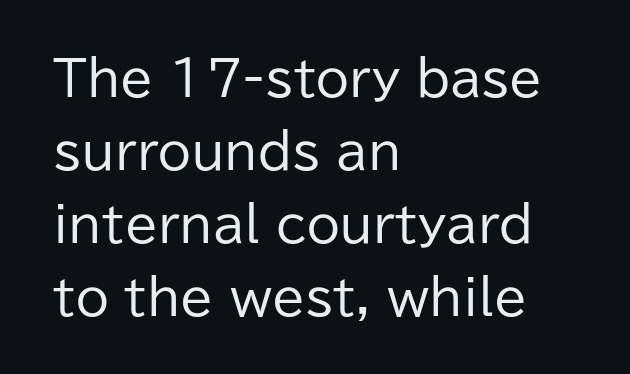
The image shows 48 px regular-weight sans-serif type, upright; set left-aligned, normal line spacing (1.52x), normal letter spacing, not underlined; low stroke contrast and a medium x-height.
